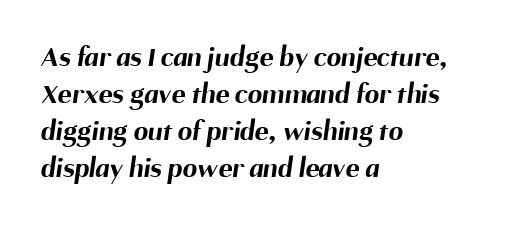
{"serif": "no", "bold": "yes", "weight": "bold", "width": "normal", "stroke_contrast": "medium", "x_height": "medium", "monospaced": "no", "underline": "no", "align": "left", "line_spacing": "normal", "line_spacing_ratio": 1.28, "letter_spacing": "normal", "letter_spacing_em": 0.0, "glyph_px": 29}
